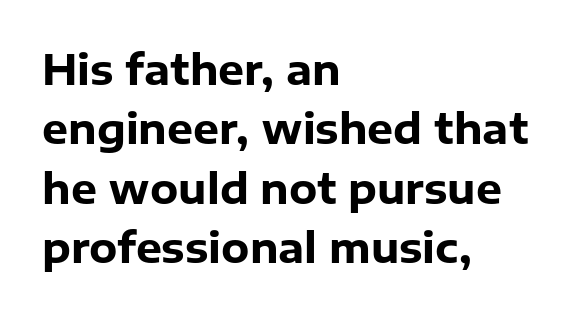
The image shows 41 px heavy sans-serif type, upright; set left-aligned, normal line spacing (1.45x), normal letter spacing, not underlined; low stroke contrast and a medium x-height.
